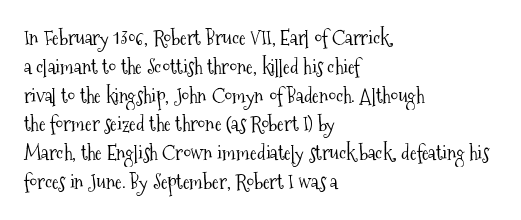
The image shows 20 px text type, upright; set left-aligned, normal line spacing (1.44x), normal letter spacing, not underlined.
